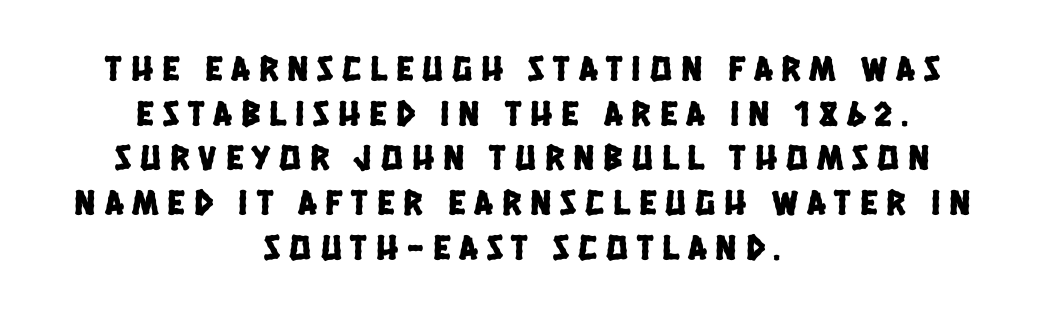
Q: Is the typeface a serif or a sans-serif typeface? A: Sans-serif.
Q: Is the text underlined? A: No.
Q: How is the paragraph aligned? A: Centered.
Q: Is the spacing between letters normal or unusually wide? A: Unusually wide.
Q: Width (condensed, normal, or wide)? A: Condensed.
Q: Stroke contrast? A: Low.
Q: x-height? A: Large.
Q: Monospaced? A: No.
